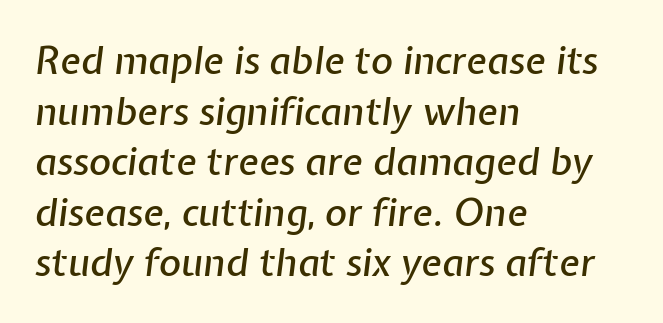
Do the characters align in a grid? No, the font is proportional. Nobody touched the tracking dial on this one. Does the copy run flush right? No — it runs flush left. The designer left line spacing at the default. Plain, unruled lines of type. The face used here has a pronounced slope to its letters.
